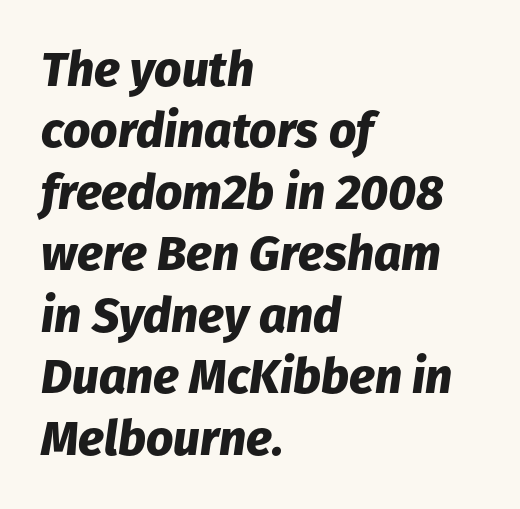
The block of text has a typical density, with ordinary space between rows. Underline: absent. Is the letter spacing exaggerated? No — it looks like the ordinary default. The font's italic variant was chosen for this text. The letters advance in unequal steps, a hallmark of proportional type. This rendering uses left alignment, leaving the right contour irregular.
